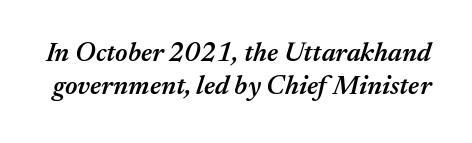
{"italic": "yes", "lean": "right", "slant_degrees": 17, "bold": "semi", "underline": "no", "line_spacing_ratio": 1.22, "letter_spacing": "normal", "letter_spacing_em": 0.0, "glyph_px": 27}
